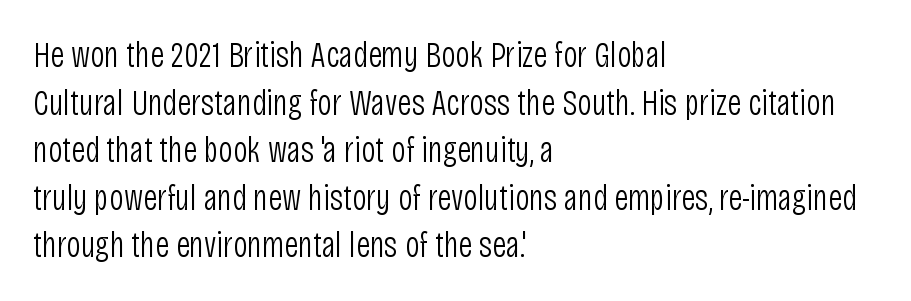
{"serif": "no", "italic": "no", "bold": "no", "weight": "light", "width": "condensed", "stroke_contrast": "low", "x_height": "large", "monospaced": "no", "underline": "no", "align": "left", "line_spacing": "normal", "line_spacing_ratio": 1.32, "letter_spacing": "normal", "letter_spacing_em": 0.0, "glyph_px": 36}
